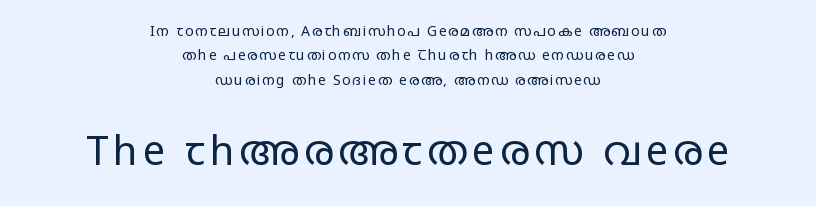
{"serif": "no", "italic": "no", "bold": "no", "weight": "regular", "width": "wide", "stroke_contrast": "low", "x_height": "large", "monospaced": "no", "underline": "no", "align": "center", "line_spacing_ratio": 1.75, "larger_block": "second", "size_ratio": 2.86, "glyph_px": 40}
